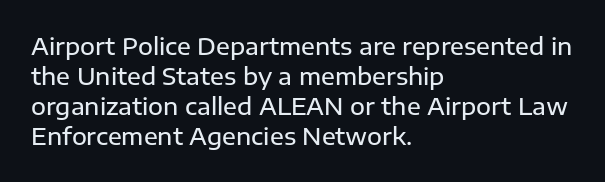
Letter spacing: default. Unlike italic type, these characters show no tilt at all. Look at the stroke-to-counter ratio: somewhat heavy, a semibold. Layout note: lines flush left.
